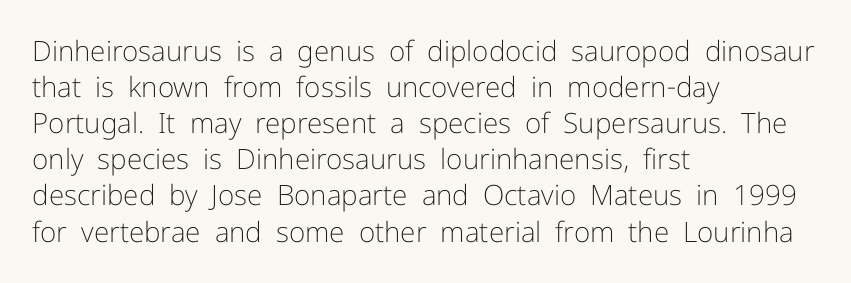
Q: Is the text bold? A: No.
Q: Is the text italic (slanted)? A: No, it is upright.
Q: Is the typeface a serif or a sans-serif typeface? A: Sans-serif.
Q: Is the text underlined? A: No.
Q: How is the paragraph aligned? A: Left-aligned.
Q: Is the spacing between letters normal or unusually wide? A: Normal.
Q: Is the spacing between lines tight, normal or loose? A: Normal.
Q: Width (condensed, normal, or wide)? A: Normal.
Q: Stroke contrast? A: Low.
Q: x-height? A: Medium.
Q: Monospaced? A: No.
